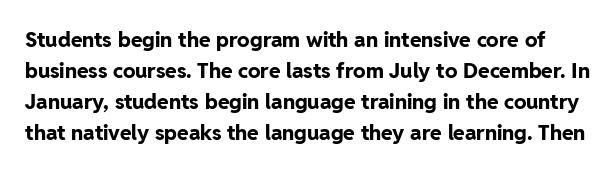
A typesetter would mark this as roman, not italic. Regular leading. Descenders hang freely into open space. This rendering leaves character spacing at its baseline value. Summary of weight: heavy, a full bold.
